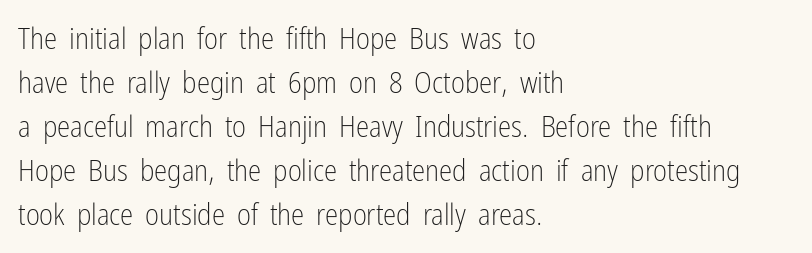
Q: Is the text bold? A: No.
Q: Is the text italic (slanted)? A: No, it is upright.
Q: Is the typeface a serif or a sans-serif typeface? A: Sans-serif.
Q: Is the text underlined? A: No.
Q: How is the paragraph aligned? A: Left-aligned.
Q: Is the spacing between letters normal or unusually wide? A: Normal.
Q: Is the spacing between lines tight, normal or loose? A: Normal.
Q: Width (condensed, normal, or wide)? A: Condensed.
Q: Stroke contrast? A: Low.
Q: x-height? A: Medium.
Q: Monospaced? A: No.
